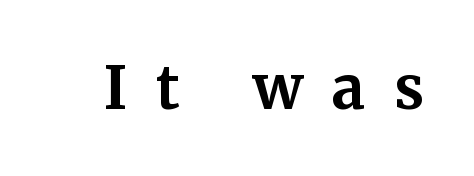
The image shows 59 px bold serif type, upright; set unusually wide letter spacing (+0.49 em), not underlined; medium stroke contrast and a medium x-height.
